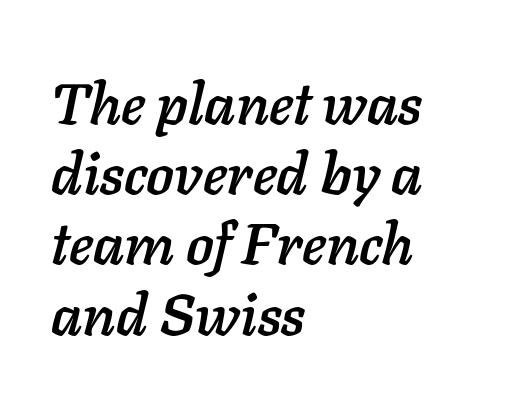
The image shows 58 px text type, italic (leaning right); set left-aligned, line spacing 1.21x, normal letter spacing, not underlined; low stroke contrast and a medium x-height.
